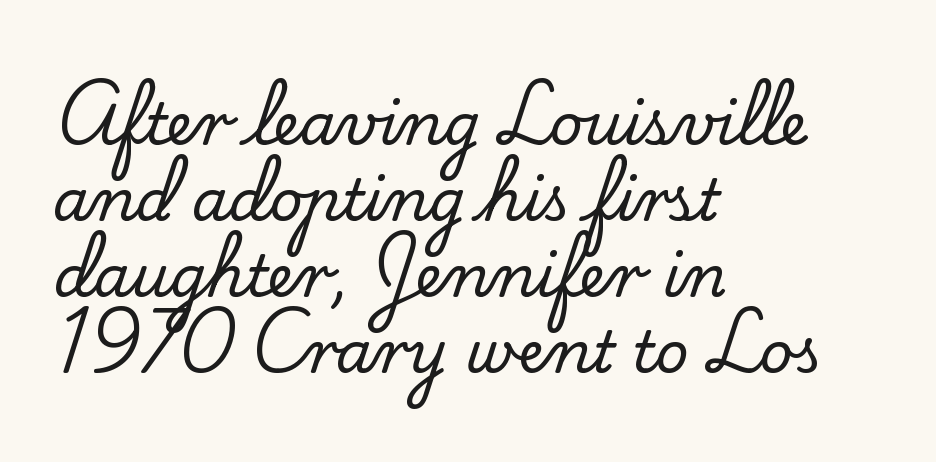
{"serif": "yes", "width": "normal", "stroke_contrast": "low", "x_height": "small", "monospaced": "no", "underline": "no", "align": "left", "line_spacing": "normal", "line_spacing_ratio": 1.31, "letter_spacing": "normal", "letter_spacing_em": 0.0, "glyph_px": 58}
